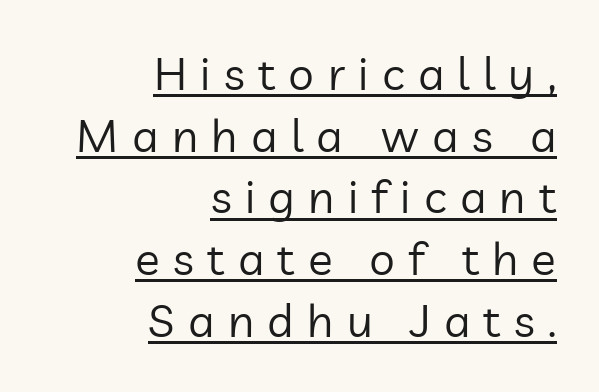
Underlining? Definitely there. Students, note that the glyphs here are deliberately spaced far apart. Posture: upright roman. Unlike a traditional serif, this face leaves its strokes unadorned. Note the varied advance widths — an 'i' is clearly narrower than an 'm'. The letters look calm and open, with moderate or lighter stems.
